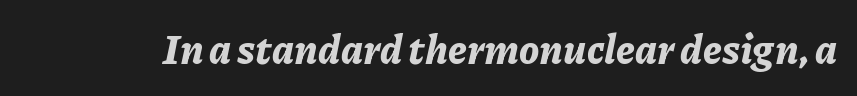
{"italic": "yes", "lean": "right", "slant_degrees": 11, "bold": "yes", "weight": "bold", "width": "normal", "stroke_contrast": "low", "x_height": "medium", "monospaced": "no", "underline": "no", "letter_spacing": "normal", "letter_spacing_em": 0.0, "glyph_px": 40}
